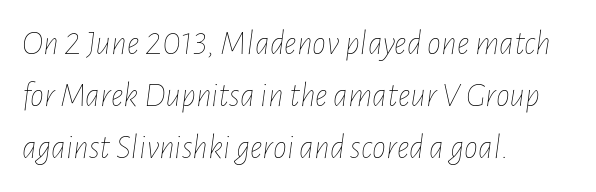
An italicized treatment has been applied to the whole sample. Notice how the passage keeps a crisp vertical edge on the left only. Descender tails drop into unmarked territory. Is this a heavy cut? Hardly; it is regular or lighter. Think of a printed novel: that variable character pitch is what you see here.
